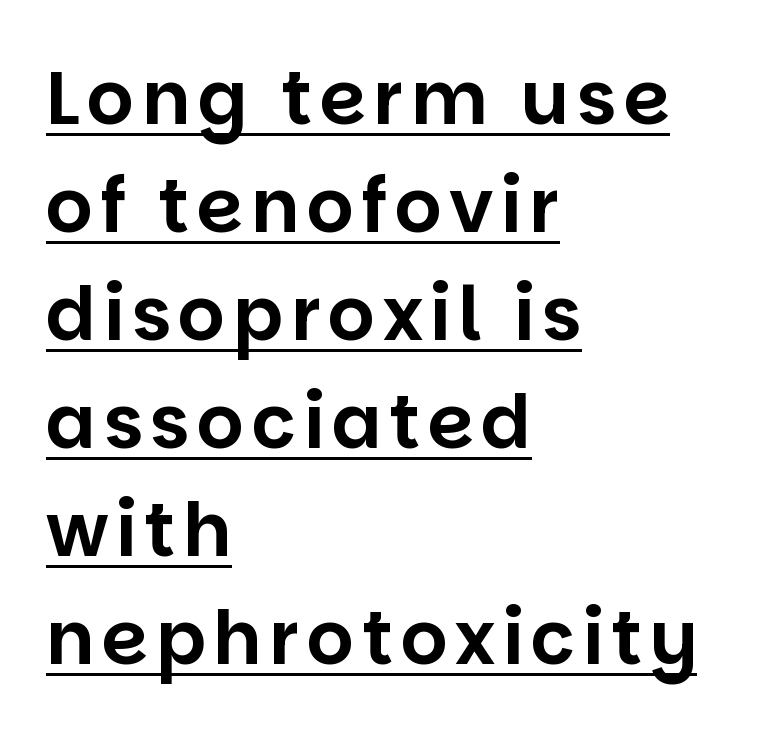
The image shows 74 px sans-serif type, upright; set left-aligned, normal line spacing (1.46x), underlined; low stroke contrast and a large x-height.
